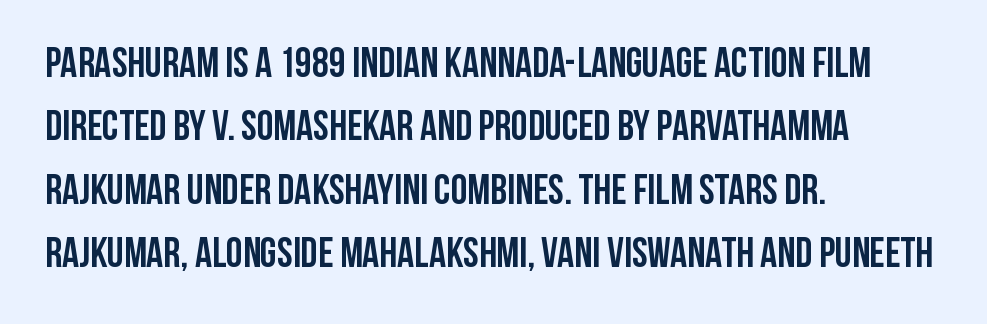
Caption: bold face, heavy strokes. Summary of vertical rhythm: regular, with standard interline spacing. Italic? Not at all — the glyphs are vertical. Typographically, this falls in the sans-serif category.
